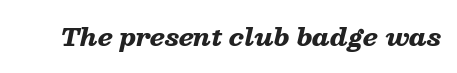
The image shows 24 px bold type, italic (leaning right); set normal letter spacing, not underlined.
